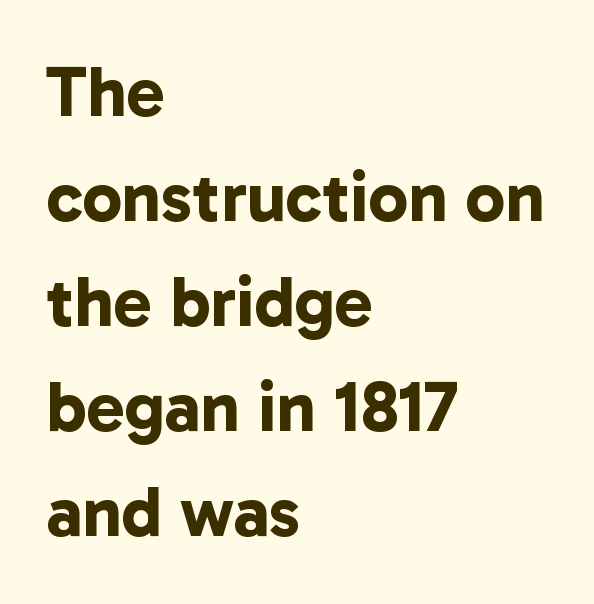
Compared with a centered layout, this one pins lines to the left instead. Glyph-to-glyph distance matches everyday printed text. Do the characters align in a grid? No, the font is proportional. Is this a sans? Yes — the strokes have no serifs.
